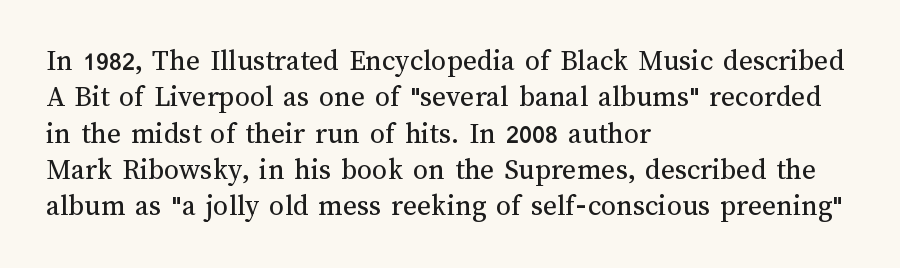
{"italic": "no", "bold": "no", "weight": "regular", "width": "normal", "stroke_contrast": "medium", "x_height": "medium", "monospaced": "no", "underline": "no", "align": "left", "line_spacing_ratio": 1.21, "letter_spacing": "normal", "letter_spacing_em": 0.0, "glyph_px": 30}
